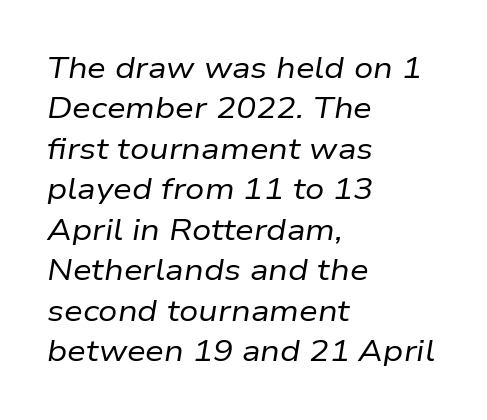
{"italic": "yes", "lean": "right", "slant_degrees": 9, "bold": "no", "weight": "regular", "width": "normal", "stroke_contrast": "low", "x_height": "medium", "monospaced": "no", "underline": "no", "align": "left", "line_spacing": "normal", "line_spacing_ratio": 1.35, "letter_spacing": "normal", "letter_spacing_em": 0.0, "glyph_px": 30}
